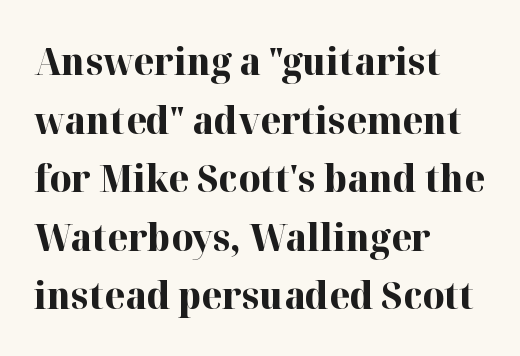
Typographically, this falls in the serif category. Notice how the stems are strictly vertical — no italics here. Strong, thick strokes mark this as bold type. Evenly set lines give the paragraph a standard silhouette. The rendering uses natural spacing where letterforms have individual widths. Descenders hang freely into open space.
